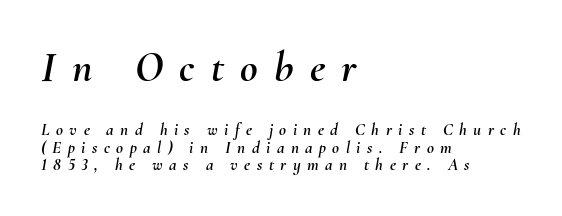
Q: Is the text italic (slanted)? A: Yes, it leans right by about 10 degrees.
Q: Is the text underlined? A: No.
Q: How is the paragraph aligned? A: Left-aligned.
Q: Is the spacing between letters normal or unusually wide? A: Unusually wide.
Q: Is the spacing between lines tight, normal or loose? A: Tight.
Q: Which block of text is set in a larger size, the first (top) or the second (bottom)? A: The first (top) one.
Q: Width (condensed, normal, or wide)? A: Normal.
Q: Stroke contrast? A: Medium.
Q: x-height? A: Small.
Q: Monospaced? A: No.
